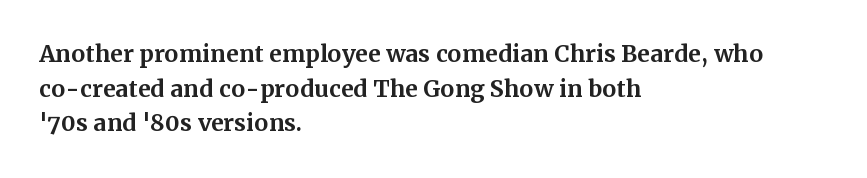
{"italic": "no", "bold": "yes", "underline": "no", "align": "left", "line_spacing": "normal", "line_spacing_ratio": 1.51, "letter_spacing": "normal", "letter_spacing_em": 0.0, "glyph_px": 23}
